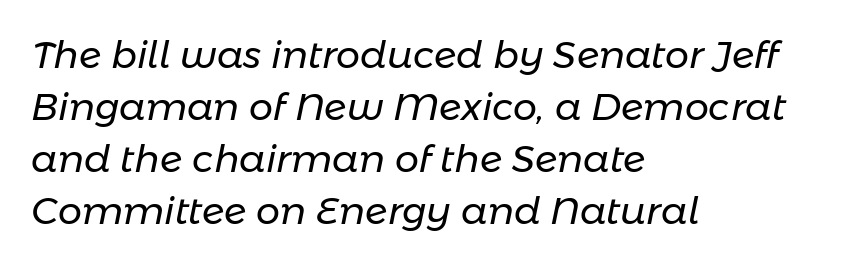
The image shows 38 px regular-weight type, italic (leaning right); set left-aligned, normal line spacing (1.37x), normal letter spacing, not underlined; low stroke contrast and a medium x-height.
